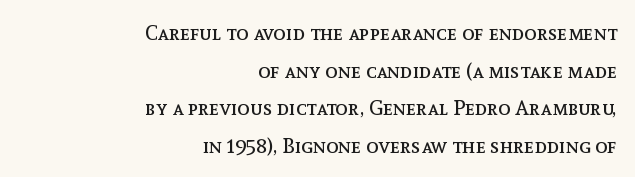
{"italic": "no", "bold": "no", "underline": "no", "align": "right", "line_spacing_ratio": 1.79, "letter_spacing": "normal", "letter_spacing_em": 0.0, "glyph_px": 21}
